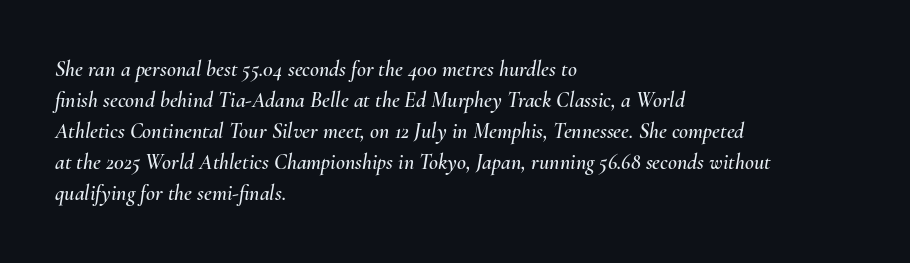
The typography opts for an oblique posture over an upright one. The line texture is even and compact thanks to regular tracking. Each line starts at the same left margin while the right side varies. The rows are spaced the way most documents space them. Beneath every word, the page is bare.
